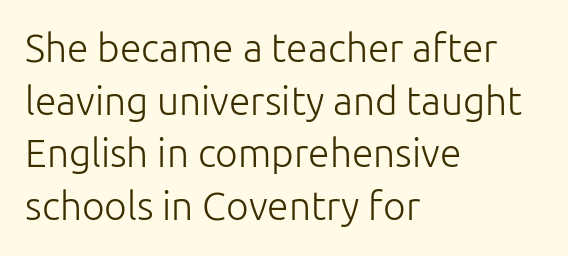
The image shows 39 px light sans-serif type, upright; set left-aligned, normal line spacing (1.35x), normal letter spacing, not underlined; low stroke contrast and a medium x-height.
